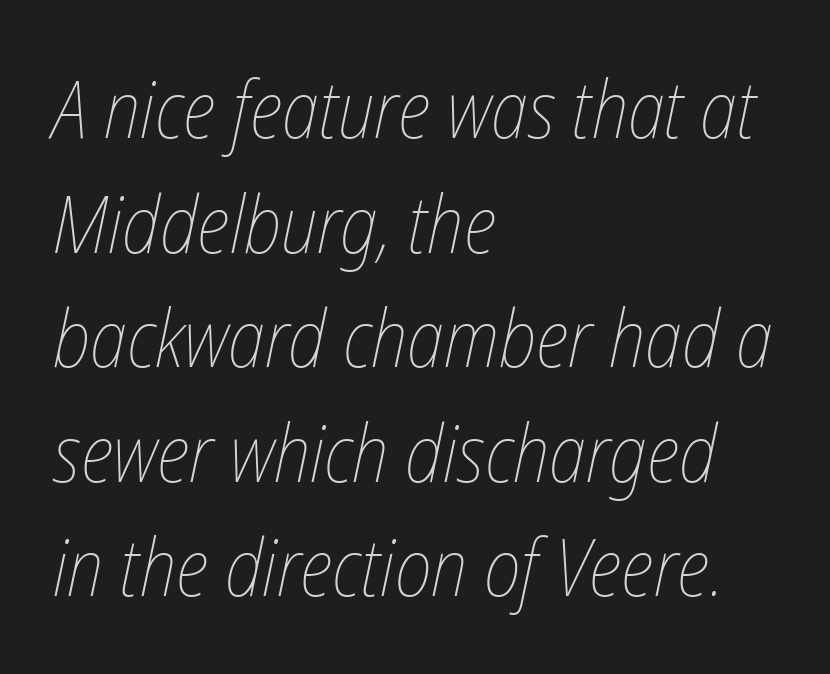
Q: Is the text bold? A: No.
Q: Is the text italic (slanted)? A: Yes, it leans right by about 12 degrees.
Q: Is the text underlined? A: No.
Q: How is the paragraph aligned? A: Left-aligned.
Q: Is the spacing between letters normal or unusually wide? A: Normal.
Q: Is the spacing between lines tight, normal or loose? A: Normal.
Q: Width (condensed, normal, or wide)? A: Condensed.
Q: Stroke contrast? A: Low.
Q: x-height? A: Medium.
Q: Monospaced? A: No.
